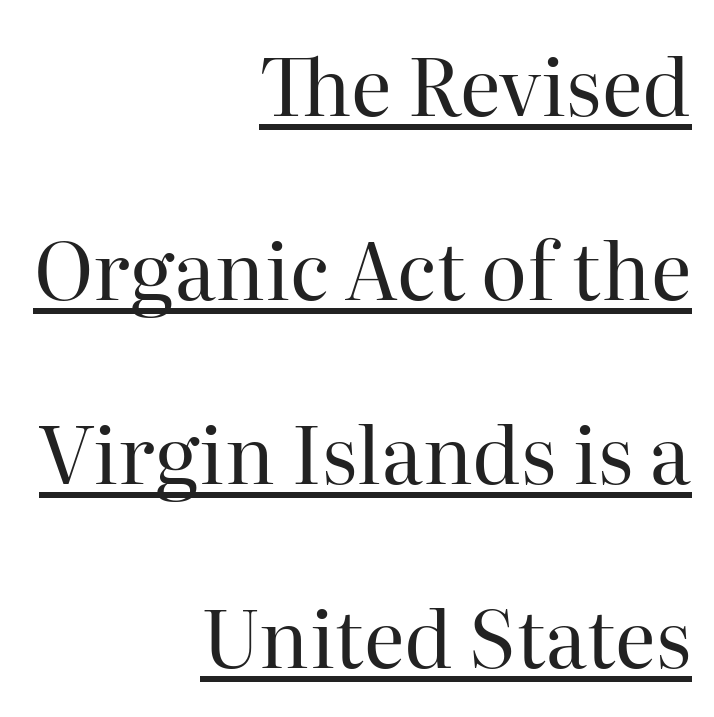
{"serif": "yes", "italic": "no", "bold": "no", "weight": "regular", "width": "normal", "stroke_contrast": "high", "x_height": "medium", "monospaced": "no", "underline": "yes", "align": "right", "line_spacing": "loose", "line_spacing_ratio": 2.33, "letter_spacing": "normal", "letter_spacing_em": 0.0, "glyph_px": 79}
